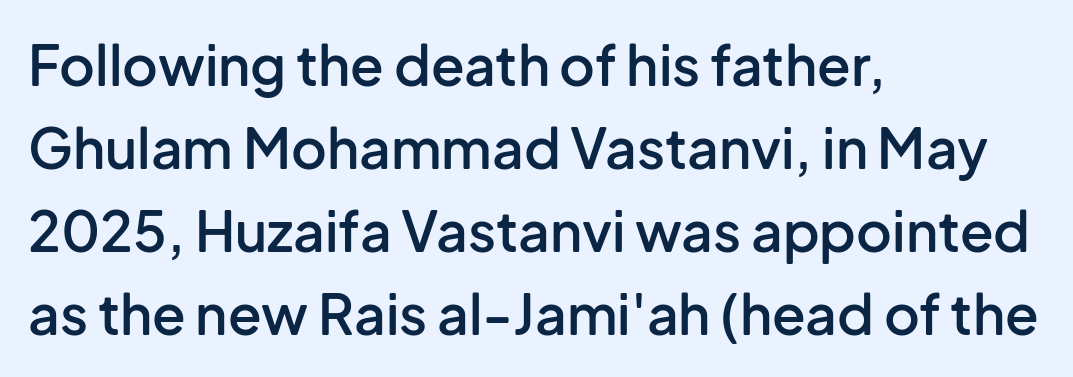
Each glyph is drawn with semibold strokes, heavier than normal yet not fully bold. Nobody touched the tracking dial on this one. Each row of text sits above clean, open space. A typesetter would label this face a sans. A typesetter would mark this as roman, not italic.
